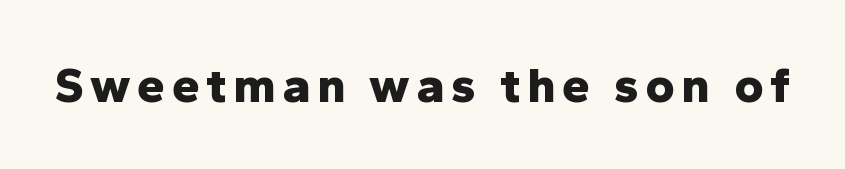
The image shows 50 px bold sans-serif type, upright; set not underlined; low stroke contrast and a medium x-height.
